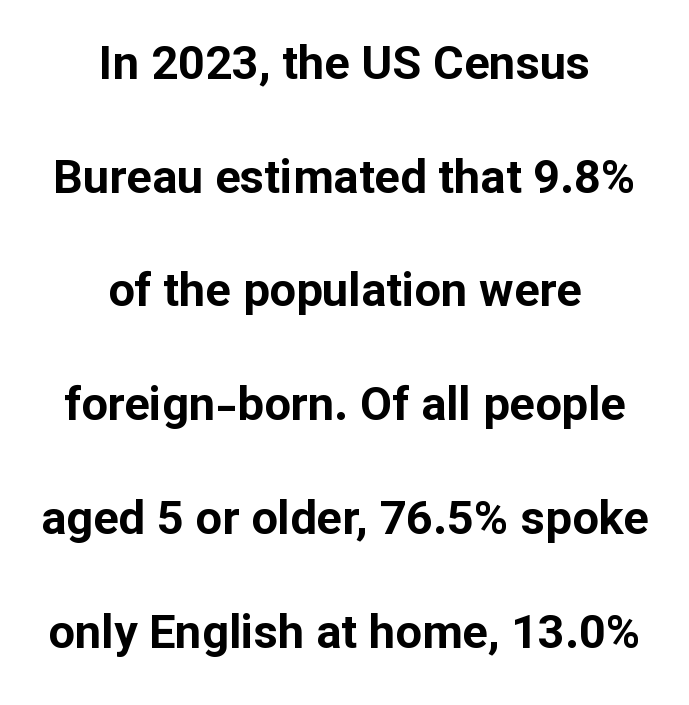
Q: Is the text bold? A: Yes.
Q: Is the text italic (slanted)? A: No, it is upright.
Q: Is the typeface a serif or a sans-serif typeface? A: Sans-serif.
Q: Is the text underlined? A: No.
Q: How is the paragraph aligned? A: Centered.
Q: Is the spacing between letters normal or unusually wide? A: Normal.
Q: Is the spacing between lines tight, normal or loose? A: Loose.
Q: Width (condensed, normal, or wide)? A: Normal.
Q: Stroke contrast? A: Low.
Q: x-height? A: Medium.
Q: Monospaced? A: No.
